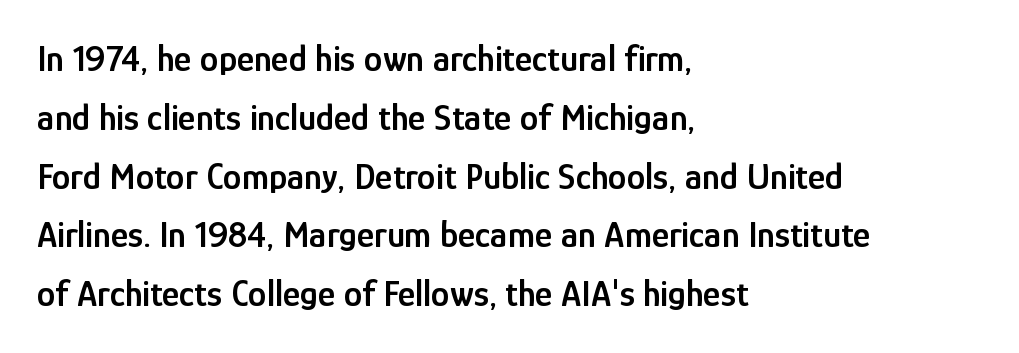
Q: Is the text bold? A: Semi-bold.
Q: Is the text italic (slanted)? A: No, it is upright.
Q: Is the typeface a serif or a sans-serif typeface? A: Sans-serif.
Q: Is the text underlined? A: No.
Q: How is the paragraph aligned? A: Left-aligned.
Q: Is the spacing between letters normal or unusually wide? A: Normal.
Q: Is the spacing between lines tight, normal or loose? A: Normal.
Q: Width (condensed, normal, or wide)? A: Condensed.
Q: Stroke contrast? A: Low.
Q: x-height? A: Medium.
Q: Monospaced? A: No.
